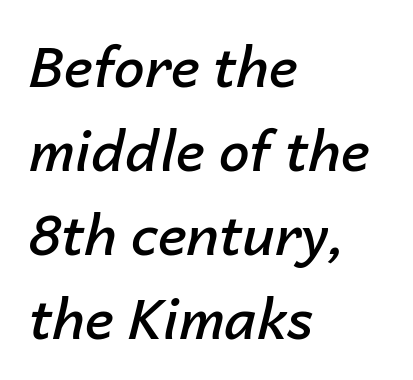
Q: Is the text bold? A: Semi-bold.
Q: Is the text italic (slanted)? A: Yes, it leans right by about 14 degrees.
Q: Is the text underlined? A: No.
Q: How is the paragraph aligned? A: Left-aligned.
Q: Is the spacing between letters normal or unusually wide? A: Normal.
Q: Is the spacing between lines tight, normal or loose? A: Normal.
Q: Width (condensed, normal, or wide)? A: Normal.
Q: Stroke contrast? A: Low.
Q: x-height? A: Medium.
Q: Monospaced? A: No.
